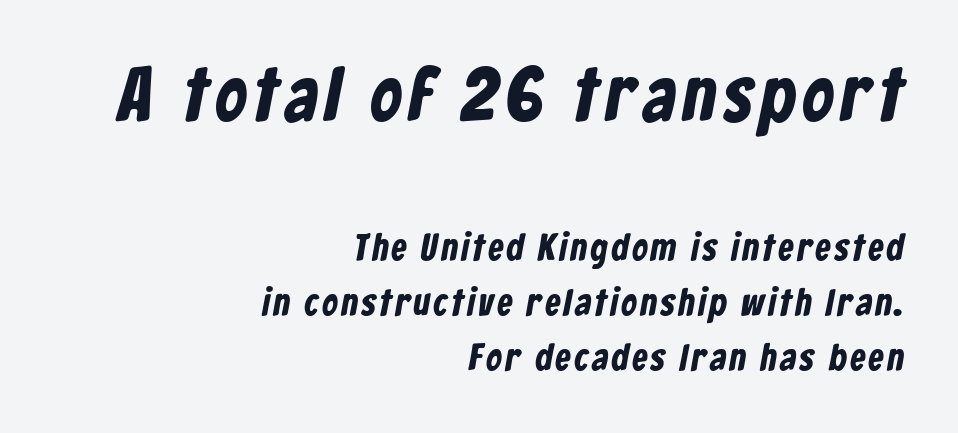
Type without underlining. The vertical gap from one line to the next is medium. Chunky letters — that's bold for sure. In this sample the first text group is rendered at the bigger scale. The typesetter chose a ragged-left arrangement here.
